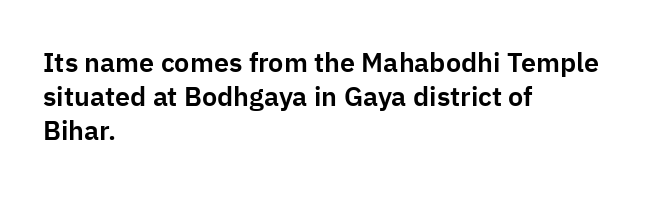
This sample uses plain, unmodified letter spacing. The setting favours the left margin, as ordinary paragraphs usually do. Does the lettering tilt? It doesn't — this is upright. Is there much room between lines? A standard amount, neither cramped nor airy.
